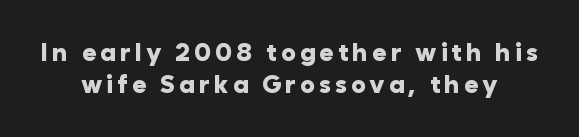
{"italic": "no", "bold": "yes", "underline": "no", "line_spacing": "normal", "line_spacing_ratio": 1.27, "glyph_px": 25}
